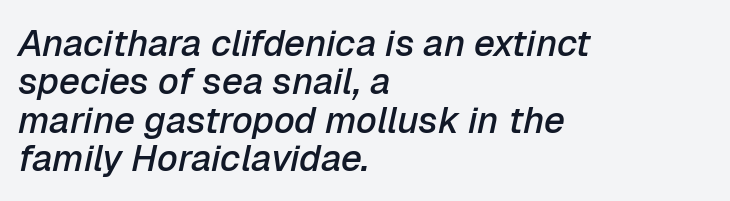
Q: Is the text bold? A: Semi-bold.
Q: Is the text italic (slanted)? A: Yes, it leans right by about 12 degrees.
Q: Is the text underlined? A: No.
Q: How is the paragraph aligned? A: Left-aligned.
Q: Is the spacing between letters normal or unusually wide? A: Normal.
Q: Is the spacing between lines tight, normal or loose? A: Tight.
Q: Width (condensed, normal, or wide)? A: Normal.
Q: Stroke contrast? A: Low.
Q: x-height? A: Medium.
Q: Monospaced? A: No.
